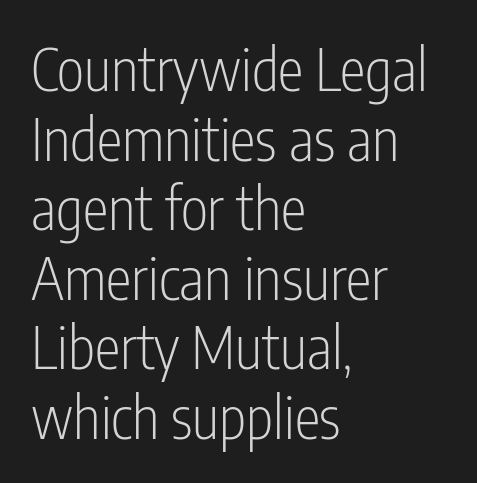
Q: Is the text bold? A: No.
Q: Is the text italic (slanted)? A: No, it is upright.
Q: Is the typeface a serif or a sans-serif typeface? A: Sans-serif.
Q: Is the text underlined? A: No.
Q: How is the paragraph aligned? A: Left-aligned.
Q: Is the spacing between letters normal or unusually wide? A: Normal.
Q: Width (condensed, normal, or wide)? A: Condensed.
Q: Stroke contrast? A: Low.
Q: x-height? A: Medium.
Q: Monospaced? A: No.
